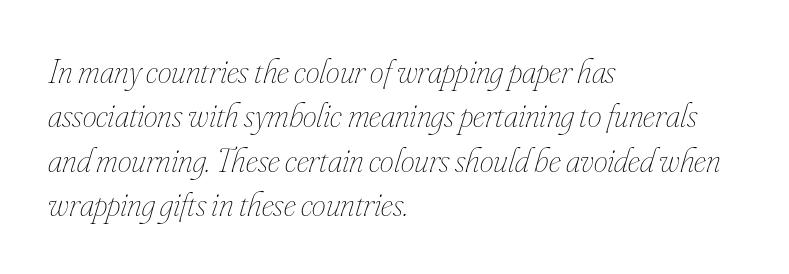
{"italic": "yes", "lean": "right", "slant_degrees": 16, "bold": "no", "weight": "thin", "width": "condensed", "stroke_contrast": "low", "x_height": "small", "monospaced": "no", "underline": "no", "align": "left", "line_spacing": "normal", "line_spacing_ratio": 1.27, "letter_spacing": "normal", "letter_spacing_em": 0.0, "glyph_px": 35}
